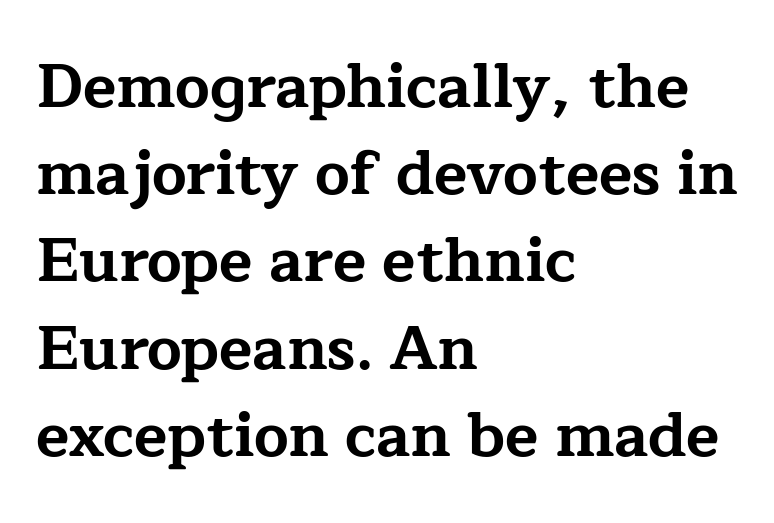
These lines keep a tight, regular rhythm from letter to letter. This rendering features lettering with no underline. This is serif lettering, the kind often seen in printed books. Do the characters align in a grid? No, the font is proportional. Layout note: lines flush left.
